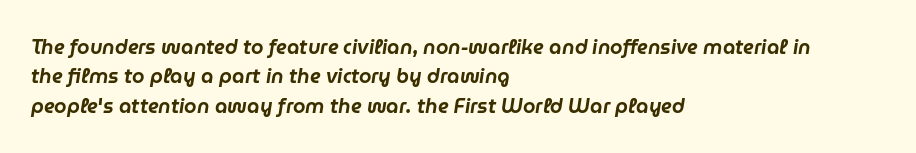
The image shows 20 px text type, italic (leaning right); set left-aligned, normal line spacing (1.47x), normal letter spacing, not underlined.
